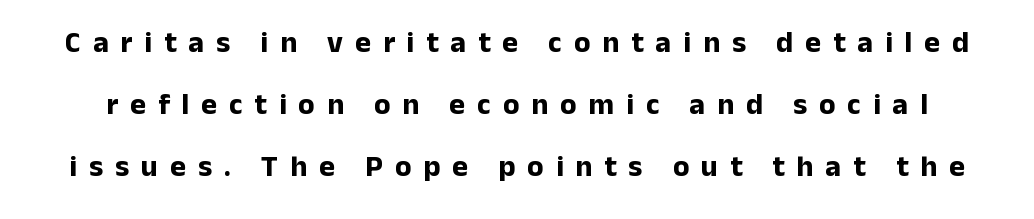
{"serif": "no", "italic": "no", "bold": "yes", "weight": "bold", "width": "normal", "stroke_contrast": "low", "x_height": "medium", "monospaced": "no", "underline": "no", "line_spacing": "loose", "line_spacing_ratio": 2.06, "letter_spacing": "wide", "letter_spacing_em": 0.4, "glyph_px": 30}
